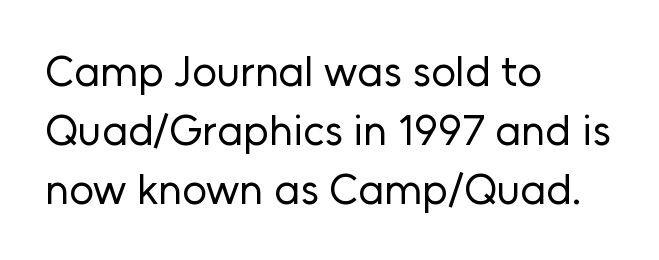
The typeface has the unassuming heft of standard copy or less. Designer's note — italics off, roman on. Is there much room between lines? A standard amount, neither cramped nor airy. No extra tracking has been applied to these lines. These lines are composed in type without serifs.
